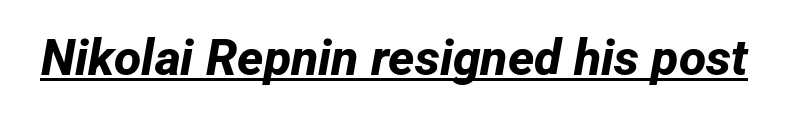
Q: Is the text bold? A: Yes.
Q: Is the typeface a serif or a sans-serif typeface? A: Sans-serif.
Q: Is the text underlined? A: Yes.
Q: Is the spacing between letters normal or unusually wide? A: Normal.
Q: Width (condensed, normal, or wide)? A: Normal.
Q: Stroke contrast? A: Low.
Q: x-height? A: Medium.
Q: Monospaced? A: No.
